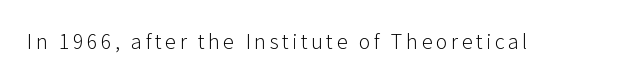
The image shows 22 px text type, upright; set not underlined.
